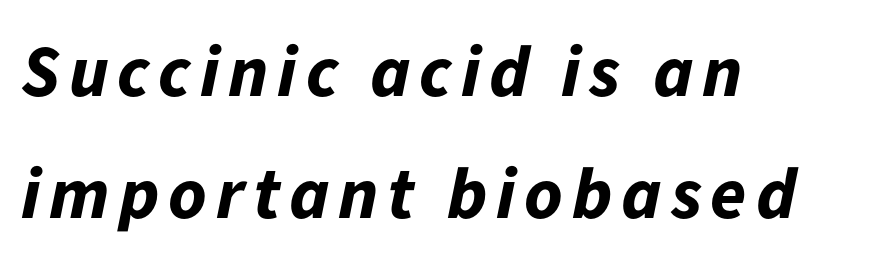
The letters advance in unequal steps, a hallmark of proportional type. The rendering uses a bold face; every stroke is thick and dark. The baseline area is clear. Style check: oblique. Is there much room between lines? A standard amount, neither cramped nor airy.
